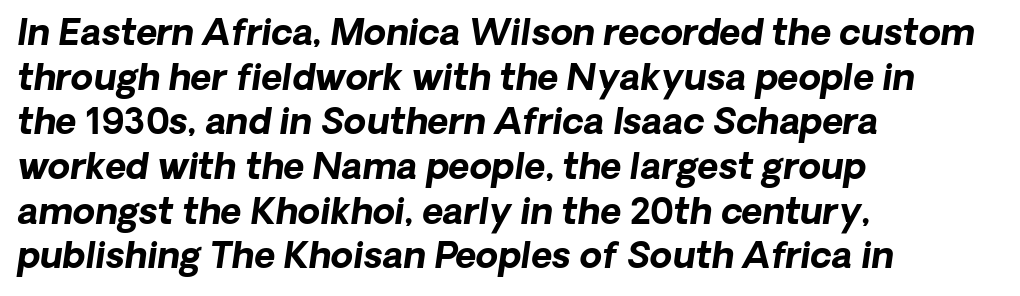
Q: Is the text bold? A: Yes.
Q: Is the typeface a serif or a sans-serif typeface? A: Sans-serif.
Q: Is the text underlined? A: No.
Q: How is the paragraph aligned? A: Left-aligned.
Q: Is the spacing between letters normal or unusually wide? A: Normal.
Q: Width (condensed, normal, or wide)? A: Normal.
Q: Stroke contrast? A: Low.
Q: x-height? A: Medium.
Q: Monospaced? A: No.
